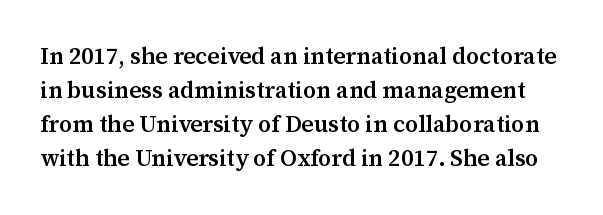
{"italic": "no", "bold": "semi", "underline": "no", "line_spacing": "normal", "line_spacing_ratio": 1.48, "letter_spacing": "normal", "letter_spacing_em": 0.0, "glyph_px": 23}
